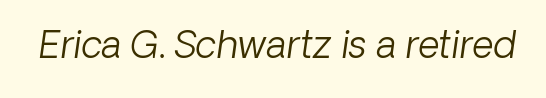
{"serif": "no", "bold": "no", "weight": "light", "width": "normal", "stroke_contrast": "low", "x_height": "medium", "monospaced": "no", "underline": "no", "letter_spacing": "normal", "letter_spacing_em": 0.0, "glyph_px": 37}
